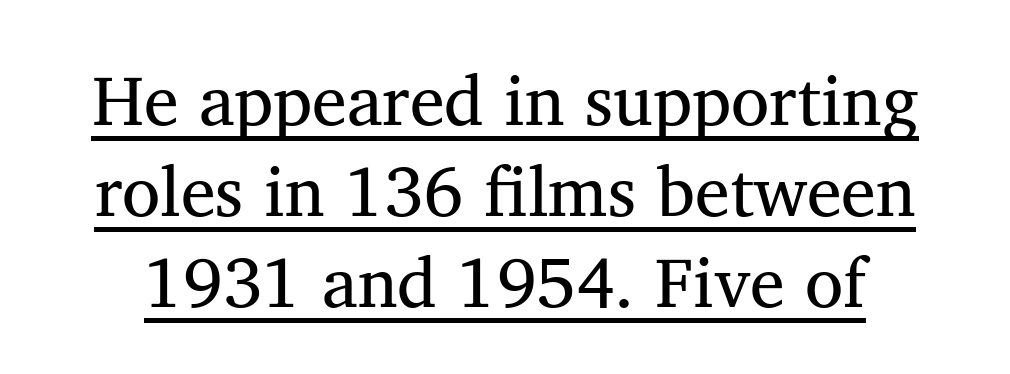
Character widths vary here, with narrow letters taking less room than wide ones. Do the letters lean? They stand straight. Short note: letters normally spaced. Little horizontal feet cap the strokes, marking this as serif type.
